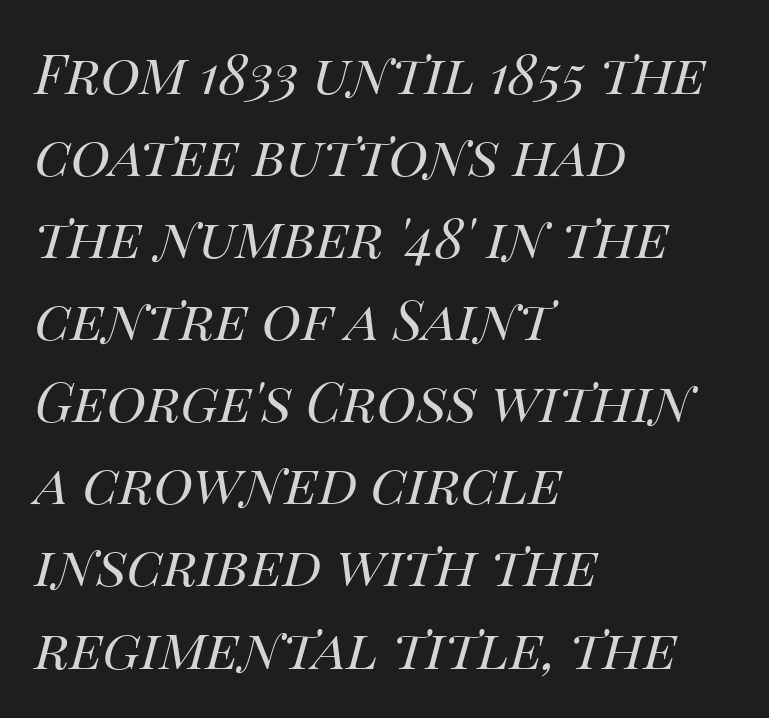
{"italic": "yes", "lean": "right", "slant_degrees": 14, "bold": "no", "weight": "regular", "width": "normal", "stroke_contrast": "high", "x_height": "large", "monospaced": "no", "underline": "no", "align": "left", "line_spacing": "normal", "line_spacing_ratio": 1.52, "letter_spacing": "normal", "letter_spacing_em": 0.0, "glyph_px": 54}
